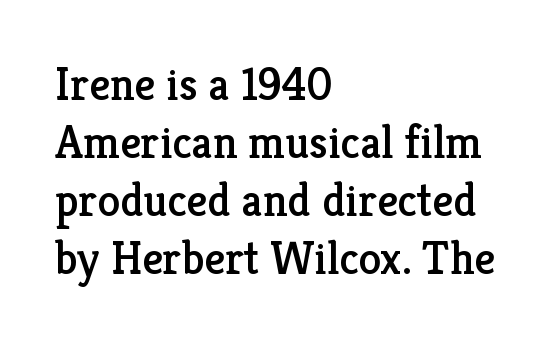
How are the letters spaced? Ordinarily, with no added tracking. The lines are quadded left. The characters display serif detailing at their extremities. The axis of the letterforms is exactly vertical. Descenders hang freely into open space.
